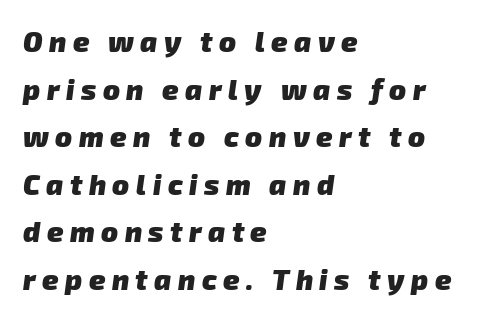
{"serif": "no", "bold": "yes", "weight": "heavy", "width": "normal", "stroke_contrast": "low", "x_height": "medium", "monospaced": "no", "underline": "no", "align": "left", "line_spacing": "normal", "line_spacing_ratio": 1.7, "letter_spacing": "wide", "letter_spacing_em": 0.23, "glyph_px": 28}
